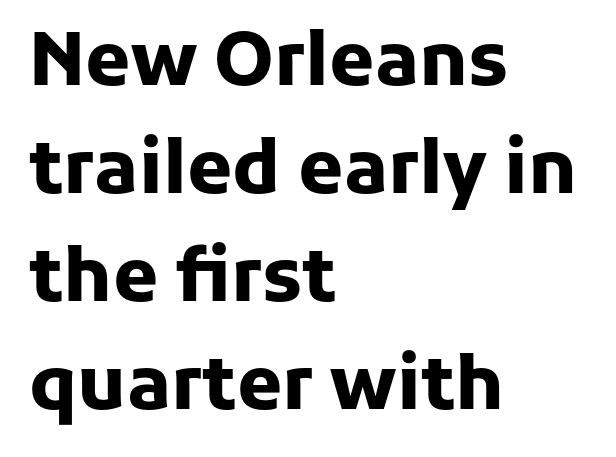
The image shows 73 px heavy sans-serif type, upright; set left-aligned, normal line spacing (1.48x), normal letter spacing, not underlined; low stroke contrast and a medium x-height.
